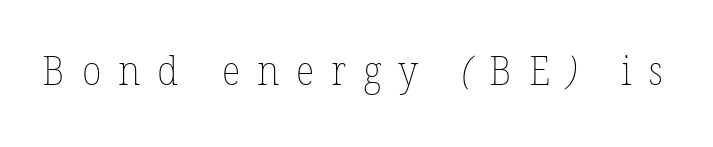
Q: Is the text bold? A: No.
Q: Is the text underlined? A: No.
Q: Is the spacing between letters normal or unusually wide? A: Unusually wide.
Q: Width (condensed, normal, or wide)? A: Normal.
Q: Stroke contrast? A: Low.
Q: x-height? A: Medium.
Q: Monospaced? A: No.
